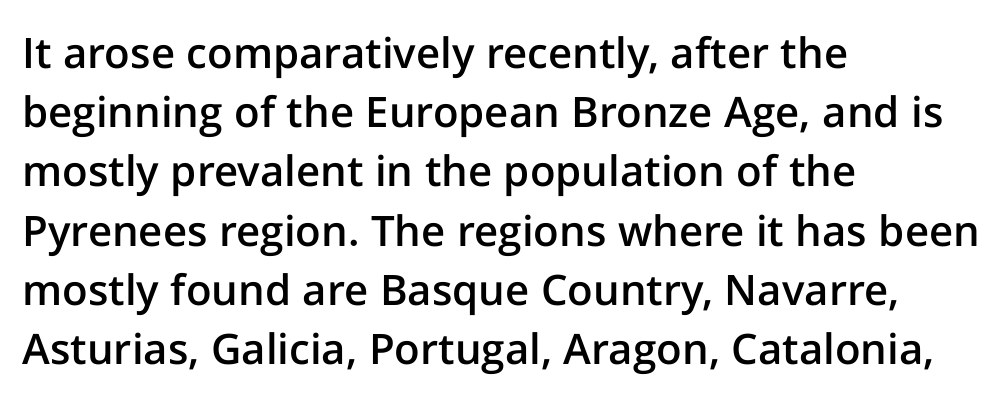
Q: Is the text bold? A: Semi-bold.
Q: Is the text italic (slanted)? A: No, it is upright.
Q: Is the typeface a serif or a sans-serif typeface? A: Sans-serif.
Q: Is the text underlined? A: No.
Q: How is the paragraph aligned? A: Left-aligned.
Q: Is the spacing between letters normal or unusually wide? A: Normal.
Q: Is the spacing between lines tight, normal or loose? A: Normal.
Q: Width (condensed, normal, or wide)? A: Normal.
Q: Stroke contrast? A: Low.
Q: x-height? A: Medium.
Q: Monospaced? A: No.
